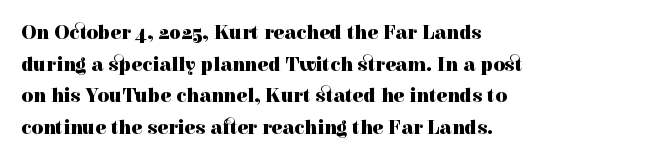
The image shows 20 px bold type, upright; set left-aligned, normal line spacing (1.58x), normal letter spacing, not underlined.
